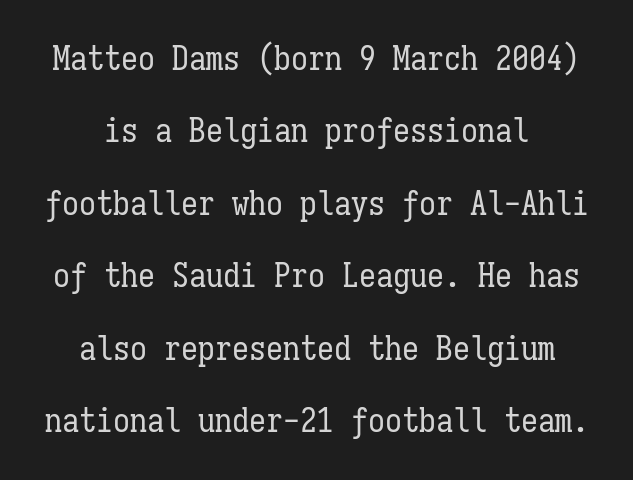
The image shows 34 px regular-weight, condensed type, upright, monospaced; set loose line spacing (2.13x), normal letter spacing, not underlined; low stroke contrast and a medium x-height.
